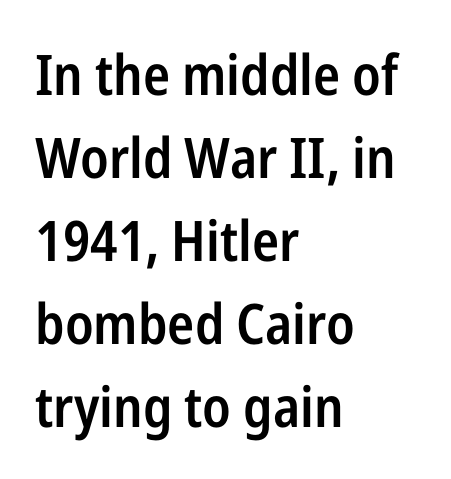
The letters are semibold — heavier than regular but short of a full bold. You could not count columns in this text — the font is proportionally spaced. Reading down the column, the eye jumps a familiar distance to each next line. The rendering keeps characters at their native spacing.
